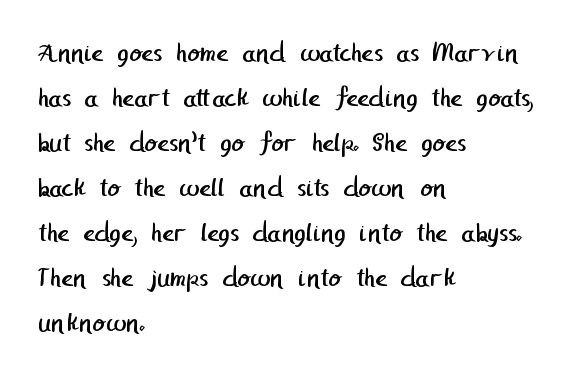
Each new line begins a customary step beneath the previous one. The area under the type is left untouched. This sample is left-justified, so line endings fall wherever the words run out. You can tell from the bare stems that sans-serif type was used. The line texture is even and compact thanks to regular tracking. Ink coverage per letter is moderate at most.
